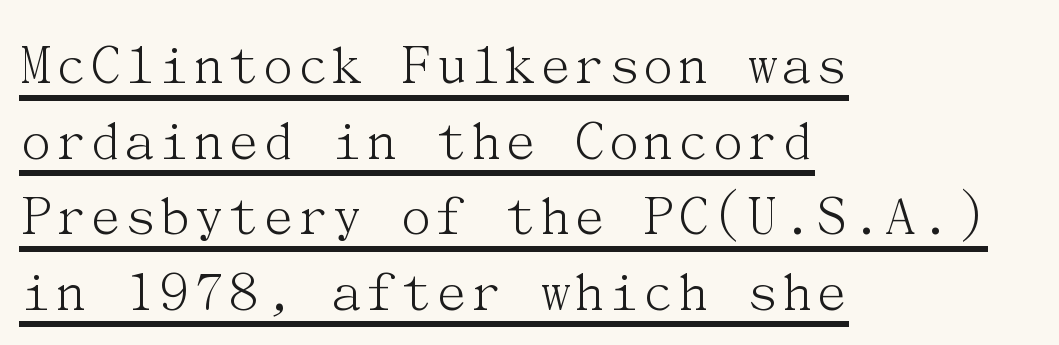
{"serif": "yes", "italic": "no", "bold": "no", "weight": "light", "width": "normal", "stroke_contrast": "medium", "x_height": "medium", "underline": "yes", "align": "left", "line_spacing": "normal", "line_spacing_ratio": 1.28, "letter_spacing": "normal", "letter_spacing_em": 0.0, "glyph_px": 59}
